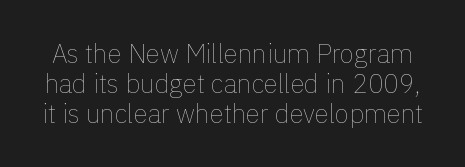
{"italic": "no", "bold": "no", "underline": "no", "line_spacing": "tight", "line_spacing_ratio": 1.15, "letter_spacing": "normal", "letter_spacing_em": 0.0, "glyph_px": 26}
